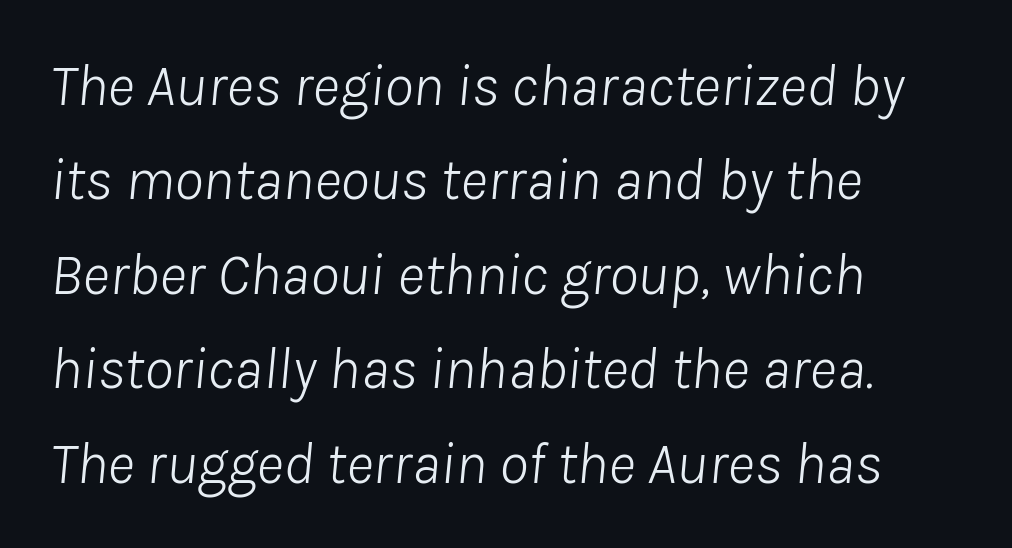
Q: Is the text bold? A: No.
Q: Is the text italic (slanted)? A: Yes, it leans right by about 8 degrees.
Q: Is the text underlined? A: No.
Q: How is the paragraph aligned? A: Left-aligned.
Q: Is the spacing between letters normal or unusually wide? A: Normal.
Q: Is the spacing between lines tight, normal or loose? A: Normal.
Q: Width (condensed, normal, or wide)? A: Normal.
Q: Stroke contrast? A: Low.
Q: x-height? A: Medium.
Q: Monospaced? A: No.
